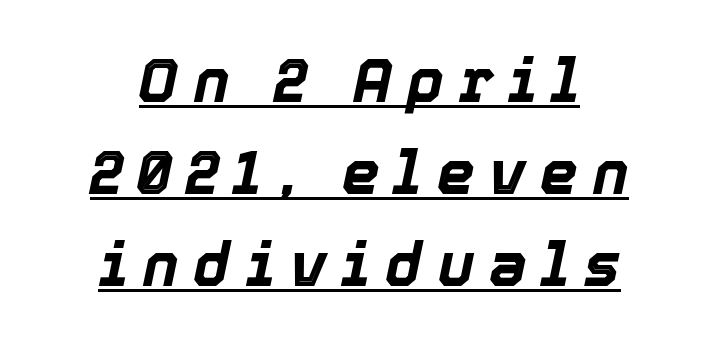
How would I describe the line gaps? Plain and ordinary. Line starts and ends both wander, symmetrically. Typesetter's note: full bold, strokes at maximum text heaviness. Does the lettering tilt? It does — this is italic. Proportional: the letters do not fall into vertical columns.
